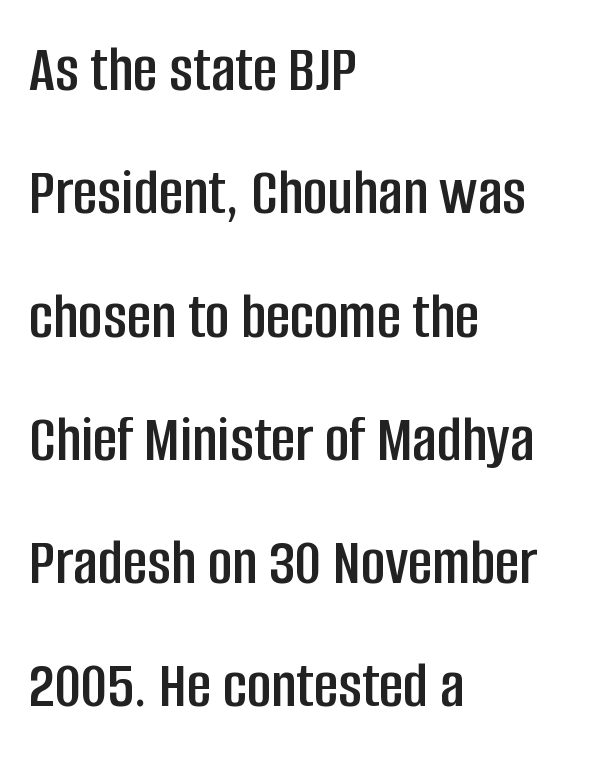
Q: Is the text italic (slanted)? A: No, it is upright.
Q: Is the typeface a serif or a sans-serif typeface? A: Sans-serif.
Q: Is the text underlined? A: No.
Q: How is the paragraph aligned? A: Left-aligned.
Q: Is the spacing between letters normal or unusually wide? A: Normal.
Q: Width (condensed, normal, or wide)? A: Condensed.
Q: Stroke contrast? A: Low.
Q: x-height? A: Large.
Q: Monospaced? A: No.
